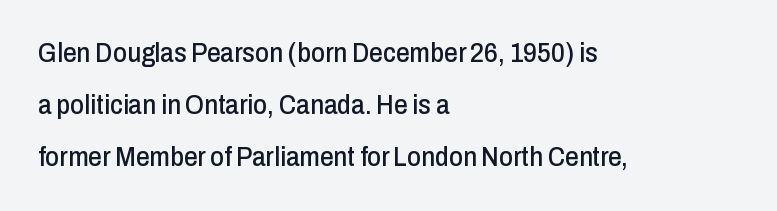
Q: Is the text italic (slanted)? A: No, it is upright.
Q: Is the text underlined? A: No.
Q: How is the paragraph aligned? A: Left-aligned.
Q: Is the spacing between letters normal or unusually wide? A: Normal.
Q: Is the spacing between lines tight, normal or loose? A: Loose.
